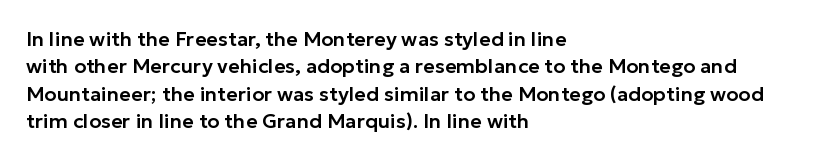
{"italic": "no", "underline": "no", "align": "left", "line_spacing": "normal", "line_spacing_ratio": 1.37, "letter_spacing": "normal", "letter_spacing_em": 0.0, "glyph_px": 20}
